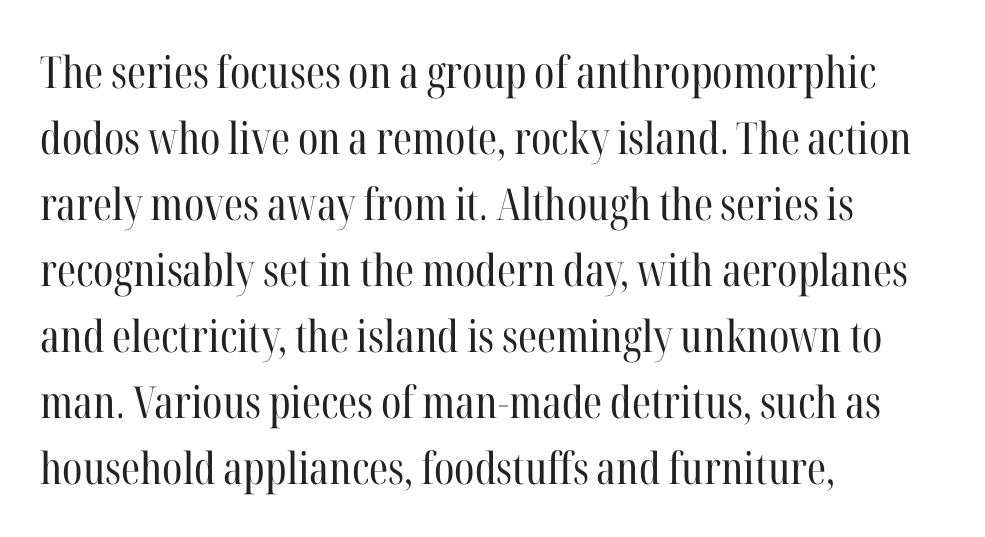
Q: Is the text bold? A: No.
Q: Is the text italic (slanted)? A: No, it is upright.
Q: Is the typeface a serif or a sans-serif typeface? A: Serif.
Q: Is the text underlined? A: No.
Q: How is the paragraph aligned? A: Left-aligned.
Q: Is the spacing between letters normal or unusually wide? A: Normal.
Q: Is the spacing between lines tight, normal or loose? A: Normal.
Q: Width (condensed, normal, or wide)? A: Condensed.
Q: Stroke contrast? A: High.
Q: x-height? A: Medium.
Q: Monospaced? A: No.
